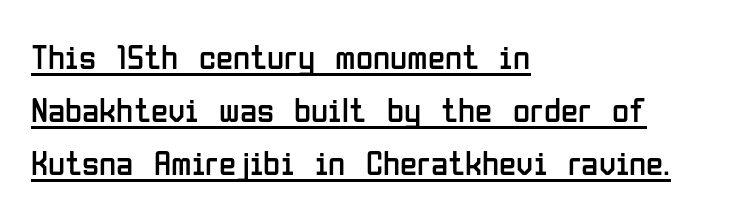
{"serif": "no", "italic": "no", "bold": "no", "weight": "regular", "width": "condensed", "stroke_contrast": "low", "x_height": "medium", "monospaced": "no", "underline": "yes", "align": "left", "line_spacing": "normal", "line_spacing_ratio": 1.52, "letter_spacing": "normal", "letter_spacing_em": 0.0, "glyph_px": 35}
